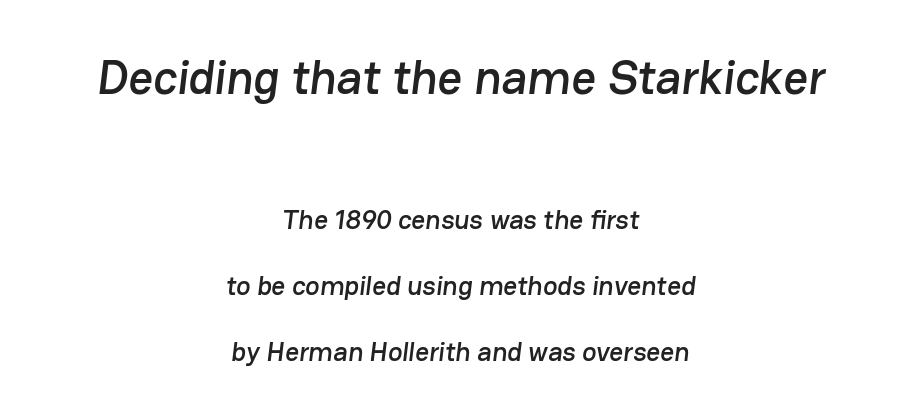
{"serif": "no", "width": "normal", "stroke_contrast": "low", "x_height": "medium", "monospaced": "no", "underline": "no", "align": "center", "line_spacing": "loose", "line_spacing_ratio": 2.45, "letter_spacing": "normal", "letter_spacing_em": 0.0, "larger_block": "first", "size_ratio": 1.78, "glyph_px": 48}
